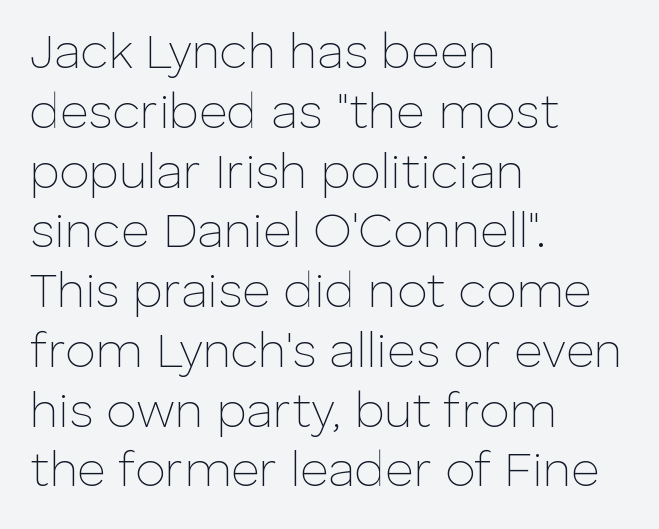
Check under the words: just untouched page. No italicization has been applied; the sample stays upright. Letterform terminals end flat and unadorned throughout the passage. Where is the straight margin? On the left.
